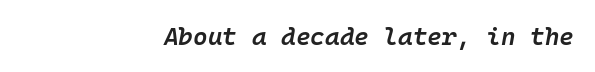
The image shows 25 px text type, italic (leaning right); set right-aligned, normal letter spacing, not underlined.
